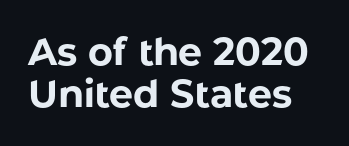
Q: Is the text bold? A: Yes.
Q: Is the text italic (slanted)? A: No, it is upright.
Q: Is the typeface a serif or a sans-serif typeface? A: Sans-serif.
Q: Is the text underlined? A: No.
Q: Is the spacing between letters normal or unusually wide? A: Normal.
Q: Is the spacing between lines tight, normal or loose? A: Tight.
Q: Width (condensed, normal, or wide)? A: Normal.
Q: Stroke contrast? A: Low.
Q: x-height? A: Medium.
Q: Monospaced? A: No.
